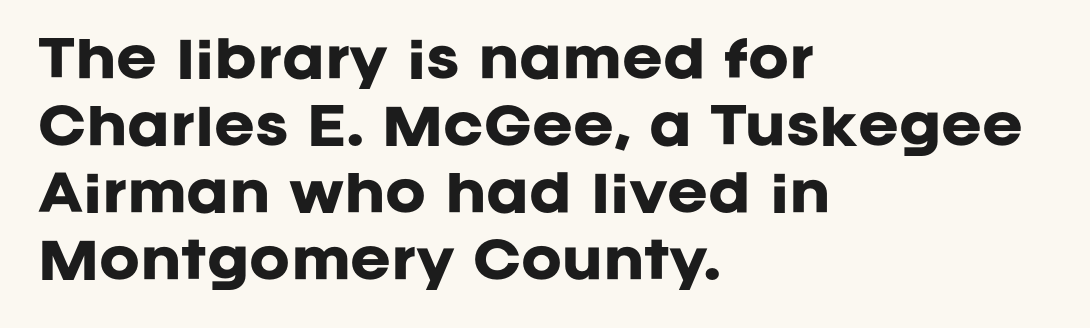
{"serif": "no", "italic": "no", "bold": "yes", "weight": "heavy", "width": "normal", "stroke_contrast": "low", "x_height": "large", "monospaced": "no", "underline": "no", "align": "left", "line_spacing": "normal", "line_spacing_ratio": 1.37, "letter_spacing": "normal", "letter_spacing_em": 0.0, "glyph_px": 49}
